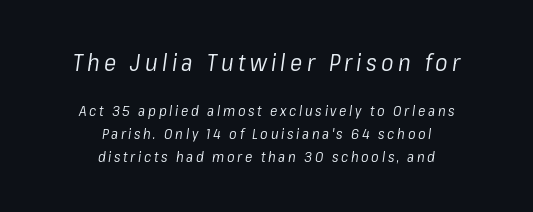
This sample uses an oblique cut, with every glyph tilted off the vertical. No word sits above an underline. The characters are drawn with everyday or finer stroke widths. Every row of glyphs is offset so its center matches the block's center. The line-height multiplier appears to be the usual default.
